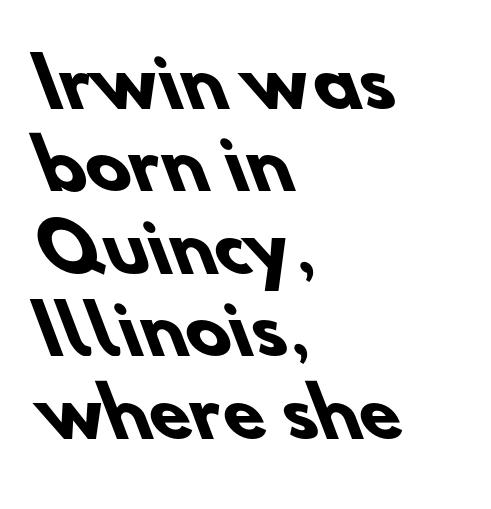
Q: Is the text bold? A: Yes.
Q: Is the typeface a serif or a sans-serif typeface? A: Sans-serif.
Q: Is the text underlined? A: No.
Q: How is the paragraph aligned? A: Left-aligned.
Q: Is the spacing between letters normal or unusually wide? A: Normal.
Q: Width (condensed, normal, or wide)? A: Normal.
Q: Stroke contrast? A: Low.
Q: x-height? A: Small.
Q: Monospaced? A: No.
